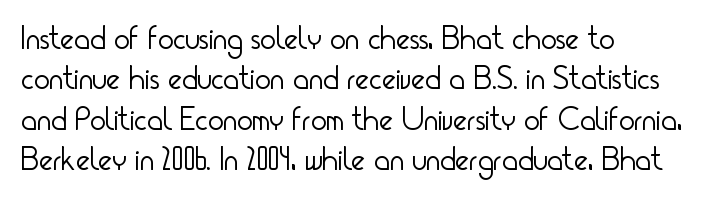
The image shows 33 px light, condensed sans-serif type, upright; set left-aligned, line spacing 1.22x, normal letter spacing, not underlined; low stroke contrast and a small x-height.
